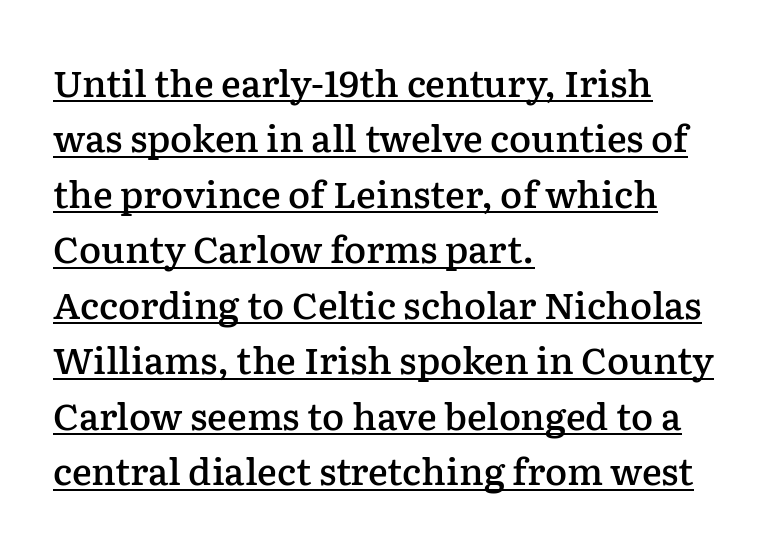
The image shows 37 px semibold serif type, upright; set left-aligned, normal line spacing (1.5x), normal letter spacing, underlined; low stroke contrast and a medium x-height.
